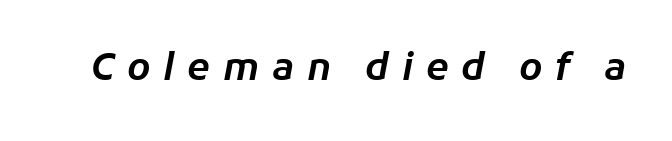
{"italic": "yes", "lean": "right", "slant_degrees": 11, "width": "normal", "stroke_contrast": "low", "x_height": "medium", "monospaced": "no", "underline": "no", "letter_spacing": "wide", "letter_spacing_em": 0.34, "glyph_px": 37}
